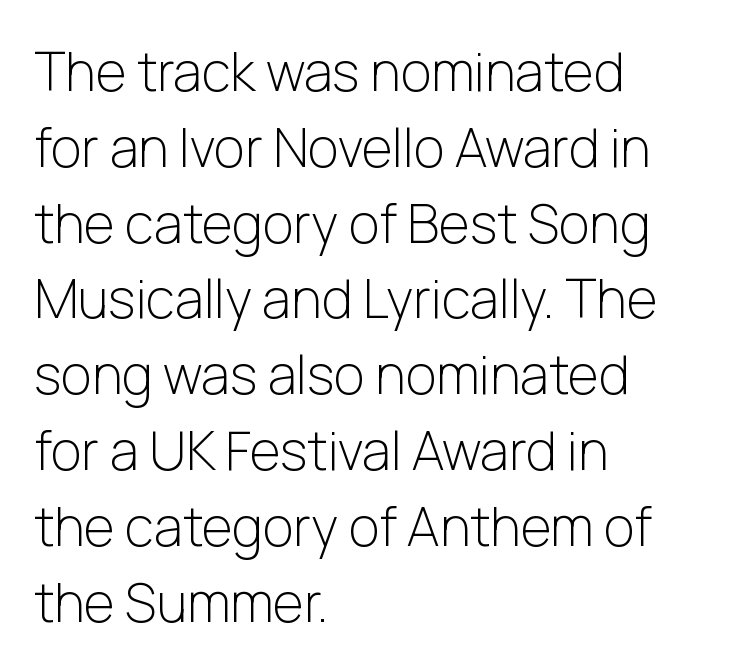
No heavy texture on the line: the type isn't bold. Does the leading feel generous? No, just average. Every row of glyphs begins at an identical x-position on the left. Is this a fixed-width face? No — the glyphs have proportional, varying widths. Look at the tracking — it's just the regular setting, nothing added.
